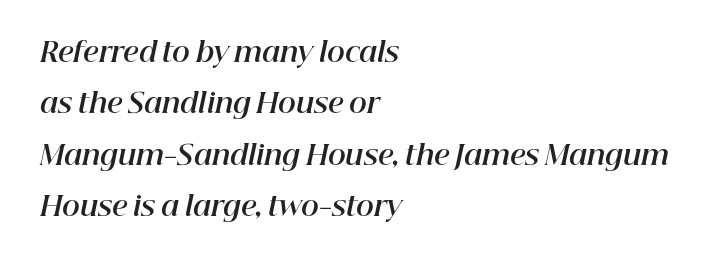
The image shows 27 px bold type, italic (leaning right); set left-aligned, loose line spacing (1.9x), normal letter spacing, not underlined.
